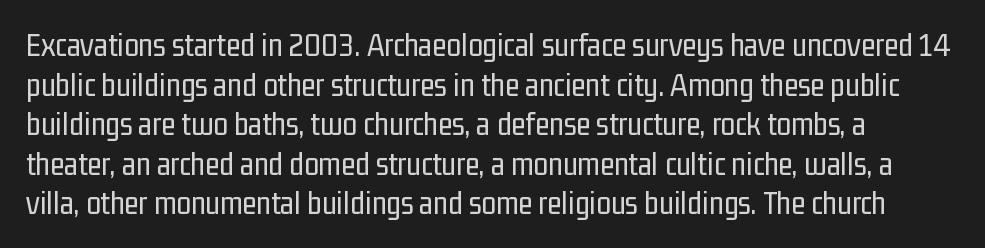
Posture: straight, roman, zero tilt. Observe the ordinary spacing: letters are neighbours, not strangers. Observe the absence of serifs on each vertical stroke in this sample. A typesetter would call this proportional, since set widths differ per character. Clear beneath every line of the passage.
